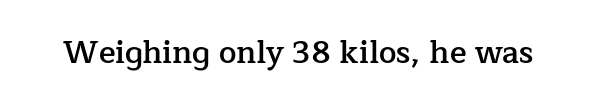
The image shows 31 px semibold serif type, upright; set normal letter spacing, not underlined; low stroke contrast and a medium x-height.
